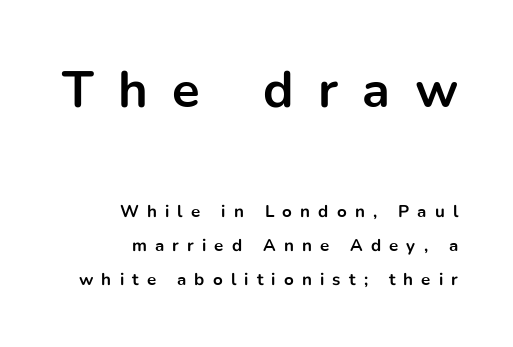
Q: Is the text bold? A: Yes.
Q: Is the text italic (slanted)? A: No, it is upright.
Q: Is the typeface a serif or a sans-serif typeface? A: Sans-serif.
Q: Is the text underlined? A: No.
Q: How is the paragraph aligned? A: Right-aligned.
Q: Is the spacing between letters normal or unusually wide? A: Unusually wide.
Q: Is the spacing between lines tight, normal or loose? A: Loose.
Q: Which block of text is set in a larger size, the first (top) or the second (bottom)? A: The first (top) one.
Q: Width (condensed, normal, or wide)? A: Normal.
Q: Stroke contrast? A: Low.
Q: x-height? A: Medium.
Q: Monospaced? A: No.
